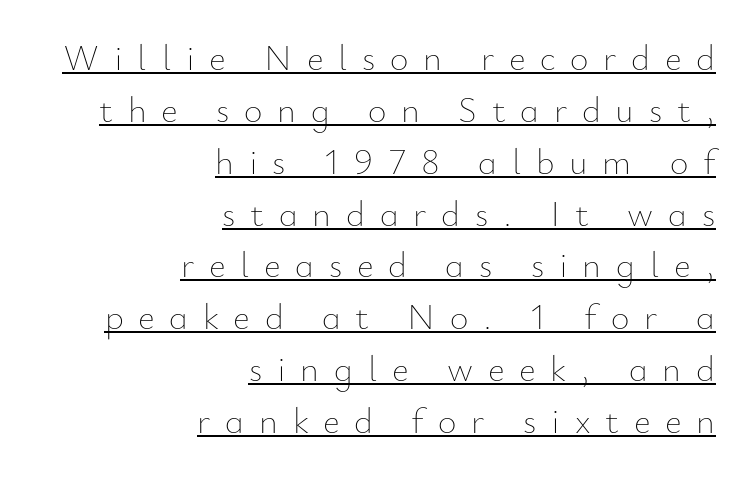
{"italic": "no", "bold": "no", "weight": "thin", "width": "normal", "stroke_contrast": "low", "x_height": "small", "monospaced": "no", "underline": "yes", "align": "right", "line_spacing": "normal", "line_spacing_ratio": 1.44, "letter_spacing": "wide", "letter_spacing_em": 0.41, "glyph_px": 36}
